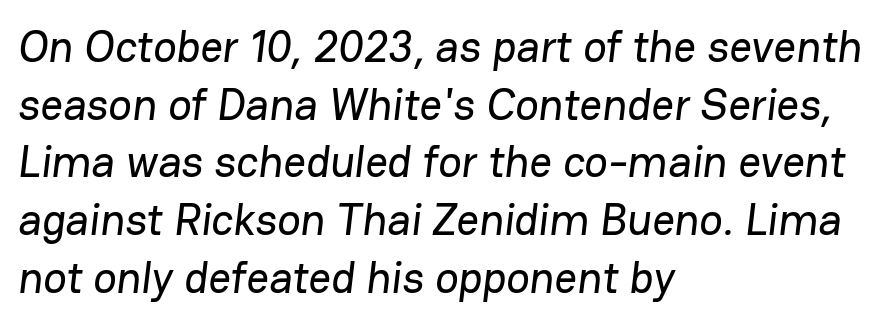
{"serif": "no", "width": "normal", "stroke_contrast": "low", "x_height": "medium", "monospaced": "no", "underline": "no", "align": "left", "line_spacing": "normal", "line_spacing_ratio": 1.31, "letter_spacing": "normal", "letter_spacing_em": 0.0, "glyph_px": 44}
